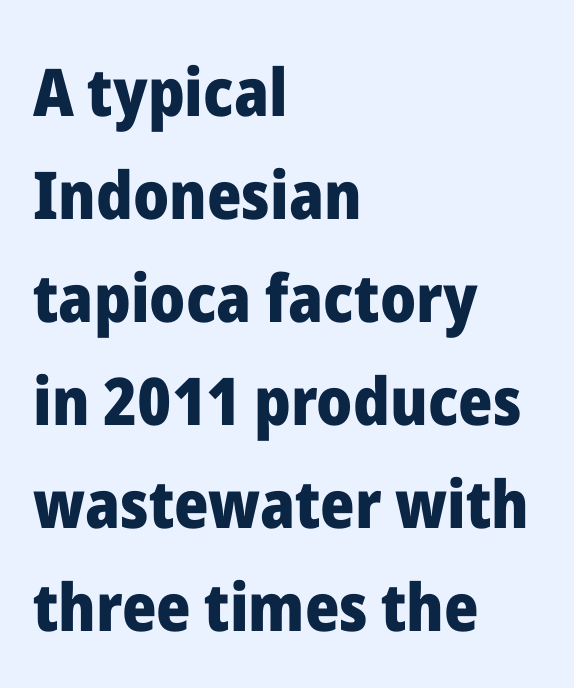
Q: Is the text bold? A: Yes.
Q: Is the text italic (slanted)? A: No, it is upright.
Q: Is the typeface a serif or a sans-serif typeface? A: Sans-serif.
Q: Is the text underlined? A: No.
Q: How is the paragraph aligned? A: Left-aligned.
Q: Is the spacing between letters normal or unusually wide? A: Normal.
Q: Is the spacing between lines tight, normal or loose? A: Normal.
Q: Width (condensed, normal, or wide)? A: Normal.
Q: Stroke contrast? A: Low.
Q: x-height? A: Medium.
Q: Monospaced? A: No.
